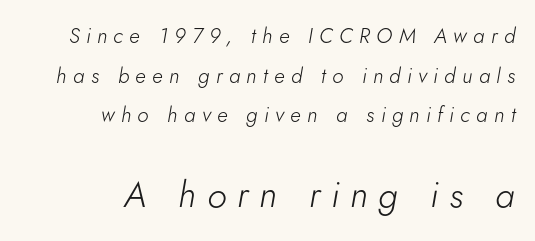
{"italic": "yes", "lean": "right", "slant_degrees": 5, "bold": "no", "weight": "light", "width": "normal", "stroke_contrast": "low", "x_height": "small", "monospaced": "no", "underline": "no", "align": "right", "line_spacing_ratio": 1.89, "letter_spacing": "wide", "letter_spacing_em": 0.3, "larger_block": "second", "size_ratio": 1.71, "glyph_px": 36}
